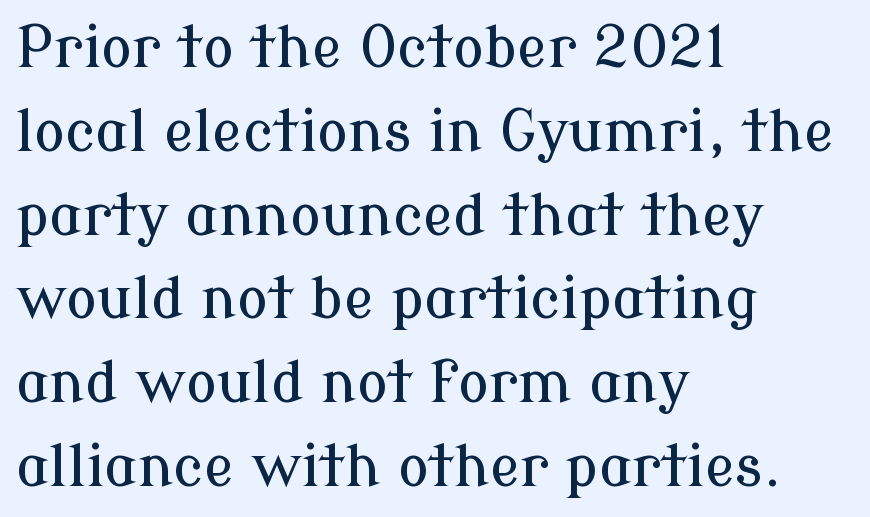
{"serif": "yes", "italic": "no", "width": "normal", "stroke_contrast": "low", "x_height": "medium", "monospaced": "no", "underline": "no", "align": "left", "line_spacing": "normal", "line_spacing_ratio": 1.47, "letter_spacing": "normal", "letter_spacing_em": 0.0, "glyph_px": 57}
